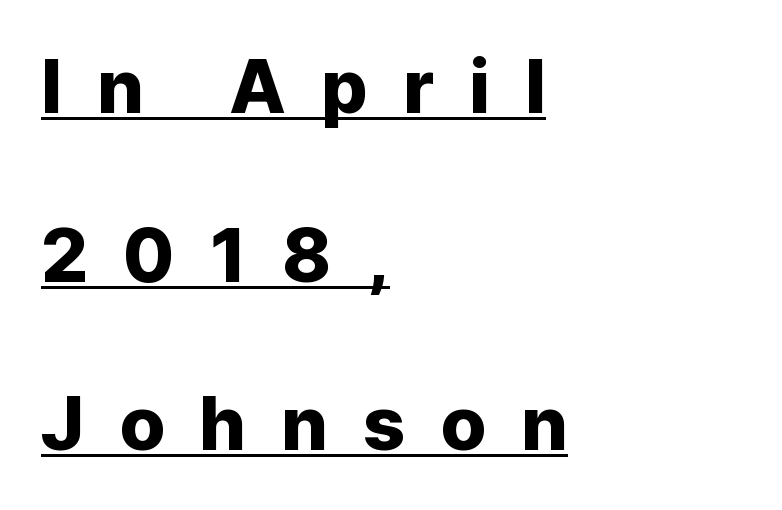
Q: Is the text italic (slanted)? A: No, it is upright.
Q: Is the typeface a serif or a sans-serif typeface? A: Sans-serif.
Q: Is the text underlined? A: Yes.
Q: How is the paragraph aligned? A: Left-aligned.
Q: Is the spacing between letters normal or unusually wide? A: Unusually wide.
Q: Is the spacing between lines tight, normal or loose? A: Loose.
Q: Width (condensed, normal, or wide)? A: Normal.
Q: Stroke contrast? A: Low.
Q: x-height? A: Medium.
Q: Monospaced? A: No.
